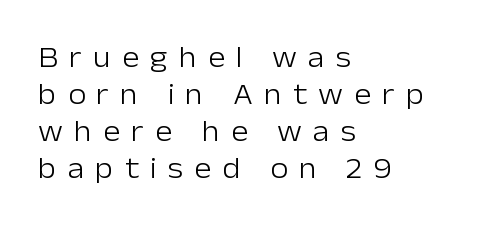
On a weight scale, this lands at 450 or below. The lettering holds an erect, upright posture throughout. Summary of vertical rhythm: regular, with standard interline spacing. The text was rendered using a sans face with plain stroke endings. Here the glyphs are tracked loosely, breaking word shapes into spaced letters.
